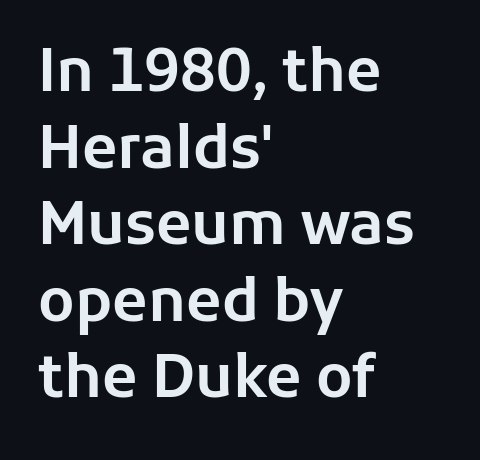
The glyphs in this specimen are sans serif. In terms of leading, this rendering sits right in the middle. If you drew a ruler down the left edge, every line would touch it. Vertical strokes here are truly vertical.
